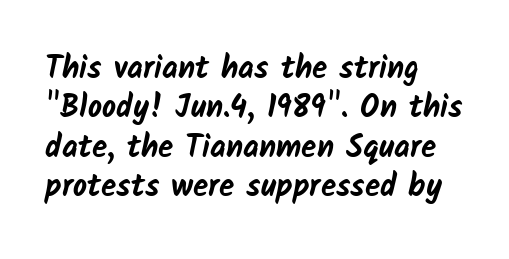
Horizontally, the lines are justified to the leading edge only. Look at the stroke-to-counter ratio: heavy, a bold. The gaps between neighbouring characters are ordinary and unremarkable. Just letters on the line, the space beneath them empty.
